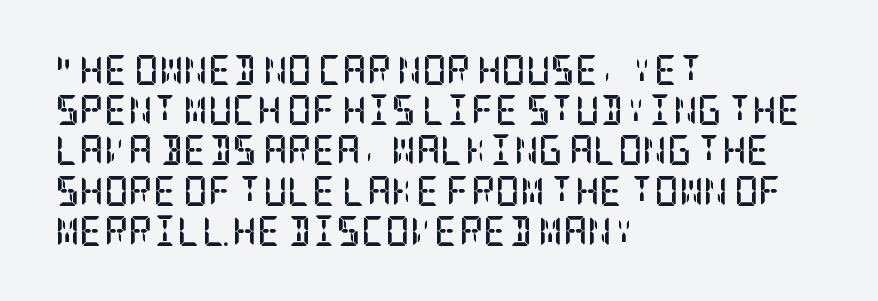
Q: Is the text bold? A: Yes.
Q: Is the text italic (slanted)? A: No, it is upright.
Q: Is the typeface a serif or a sans-serif typeface? A: Serif.
Q: Is the text underlined? A: No.
Q: How is the paragraph aligned? A: Left-aligned.
Q: Is the spacing between letters normal or unusually wide? A: Normal.
Q: Is the spacing between lines tight, normal or loose? A: Normal.
Q: Width (condensed, normal, or wide)? A: Condensed.
Q: Stroke contrast? A: Low.
Q: x-height? A: Large.
